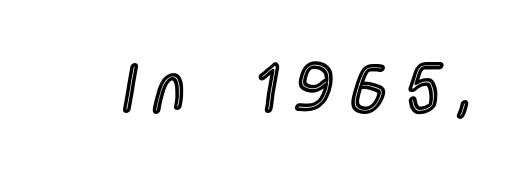
The image shows 69 px condensed type; set unusually wide letter spacing (+0.27 em), not underlined; a large x-height.
